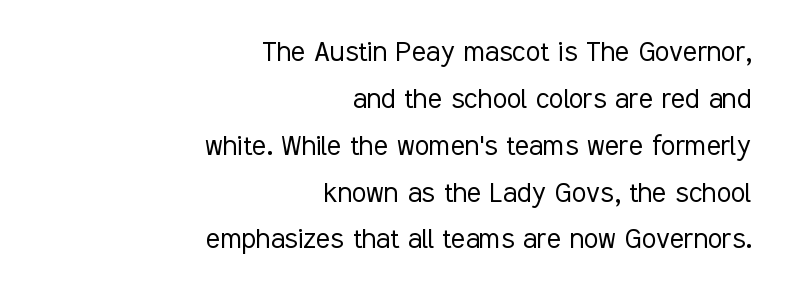
Q: Is the text bold? A: No.
Q: Is the text italic (slanted)? A: No, it is upright.
Q: Is the typeface a serif or a sans-serif typeface? A: Sans-serif.
Q: Is the text underlined? A: No.
Q: How is the paragraph aligned? A: Right-aligned.
Q: Is the spacing between letters normal or unusually wide? A: Normal.
Q: Is the spacing between lines tight, normal or loose? A: Normal.
Q: Width (condensed, normal, or wide)? A: Condensed.
Q: Stroke contrast? A: Low.
Q: x-height? A: Medium.
Q: Monospaced? A: No.
